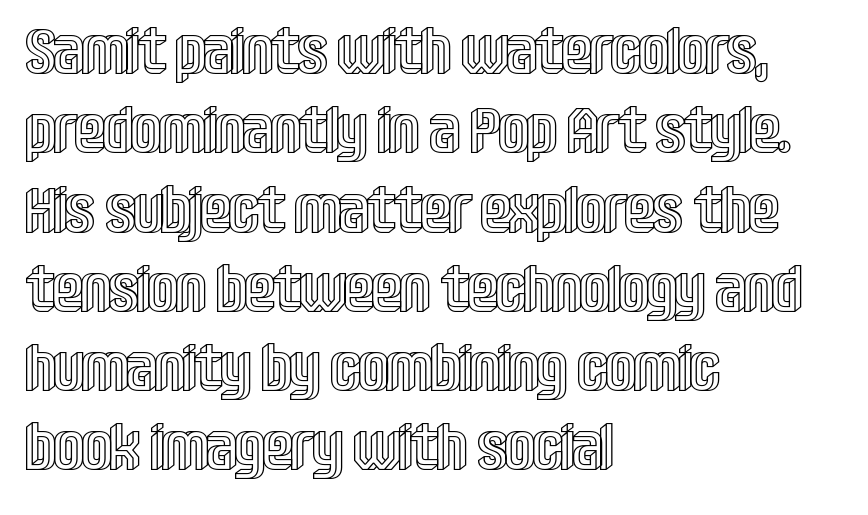
The image shows 65 px condensed type, upright; set left-aligned, line spacing 1.22x, normal letter spacing, not underlined; a large x-height.
